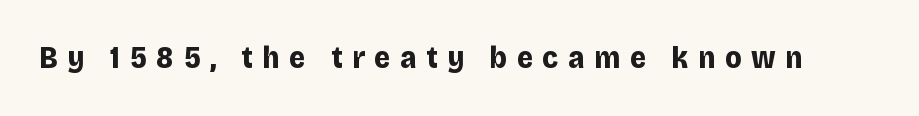
The image shows 31 px bold sans-serif type, upright; set unusually wide letter spacing (+0.31 em), not underlined; low stroke contrast and a large x-height.
